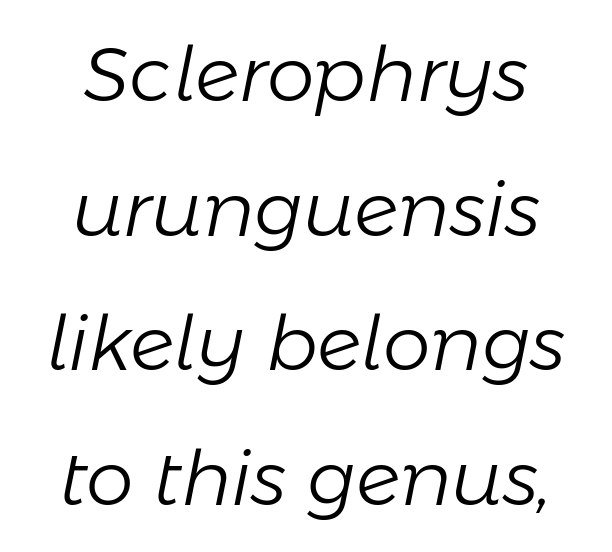
The image shows 76 px light type, italic (leaning right); set centered, line spacing 1.77x, normal letter spacing, not underlined; low stroke contrast and a medium x-height.
